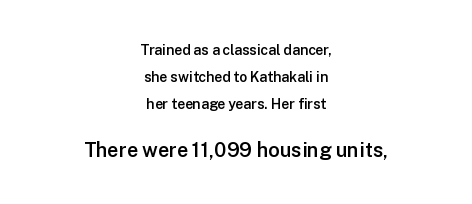
The letters are semibold — heavier than regular but short of a full bold. These two chunks differ in scale, with the bottom chunk taking the larger measure. Italic? Not at all — the glyphs are vertical. There is no visible air inserted between adjacent glyphs. The lines are spread far apart with generous leading. Plain, unruled lines of type.
